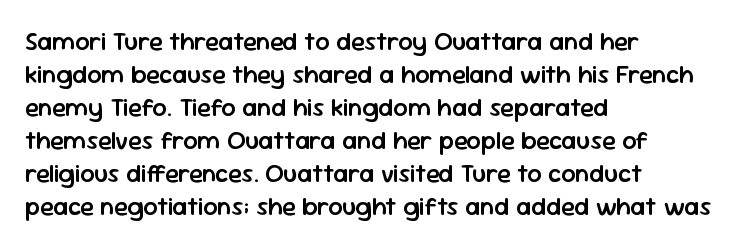
The image shows 25 px text type, upright; set left-aligned, normal line spacing (1.32x), normal letter spacing, not underlined.
